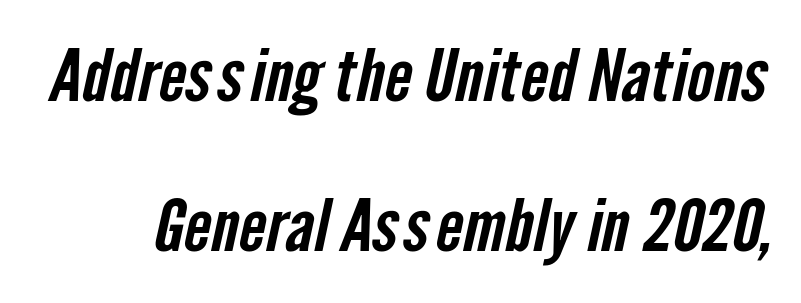
Here the designer chose a conventional face with non-uniform glyph widths. How would I describe the line gaps? Wide and relaxed. No word sits above an underline. The face used here is rendered with its standard letterfit. Stroke terminals: plain, sans-serif.
